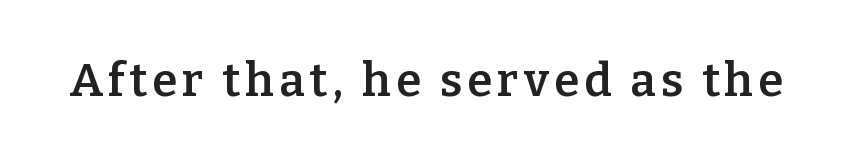
The image shows 46 px semibold serif type, upright; set not underlined; low stroke contrast and a medium x-height.
